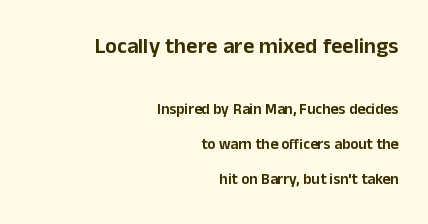
The image shows 22 px text type, upright; set right-aligned, loose line spacing (2.31x), normal letter spacing, not underlined; the first (top) block is 1.47x larger.
